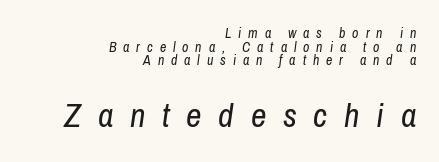
Q: Is the text bold? A: No.
Q: Is the text italic (slanted)? A: Yes, it leans right by about 8 degrees.
Q: Is the text underlined? A: No.
Q: How is the paragraph aligned? A: Right-aligned.
Q: Is the spacing between letters normal or unusually wide? A: Unusually wide.
Q: Is the spacing between lines tight, normal or loose? A: Tight.
Q: Which block of text is set in a larger size, the first (top) or the second (bottom)? A: The second (bottom) one.
Q: Width (condensed, normal, or wide)? A: Condensed.
Q: Stroke contrast? A: Low.
Q: x-height? A: Medium.
Q: Monospaced? A: No.
